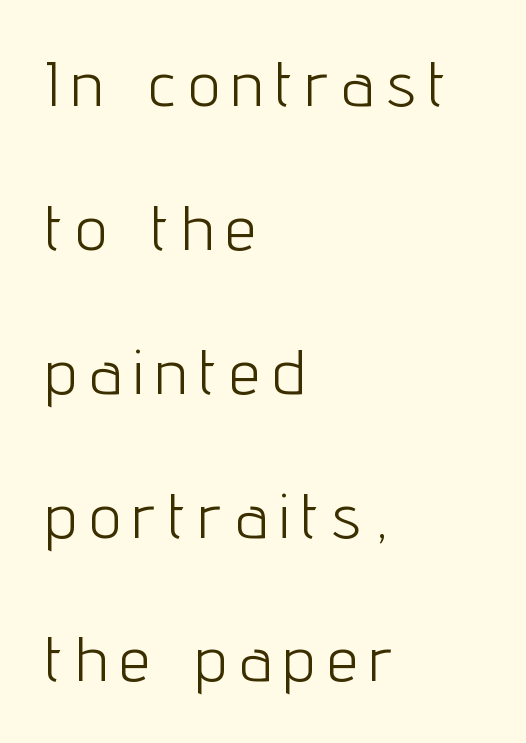
Q: Is the text bold? A: No.
Q: Is the text italic (slanted)? A: No, it is upright.
Q: Is the typeface a serif or a sans-serif typeface? A: Sans-serif.
Q: Is the text underlined? A: No.
Q: How is the paragraph aligned? A: Left-aligned.
Q: Is the spacing between letters normal or unusually wide? A: Unusually wide.
Q: Is the spacing between lines tight, normal or loose? A: Loose.
Q: Width (condensed, normal, or wide)? A: Condensed.
Q: Stroke contrast? A: Low.
Q: x-height? A: Medium.
Q: Monospaced? A: No.
